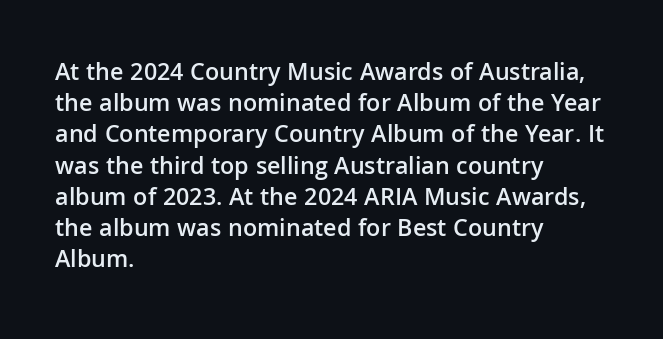
The vertical gap from one line to the next is medium. This sample is left-justified, so line endings fall wherever the words run out. Check under the words: just untouched page. Honestly, the letter spacing is just normal — you wouldn't notice it. Does the lettering tilt? It doesn't — this is upright. Typesetter's note: demi weight, one step under bold.
